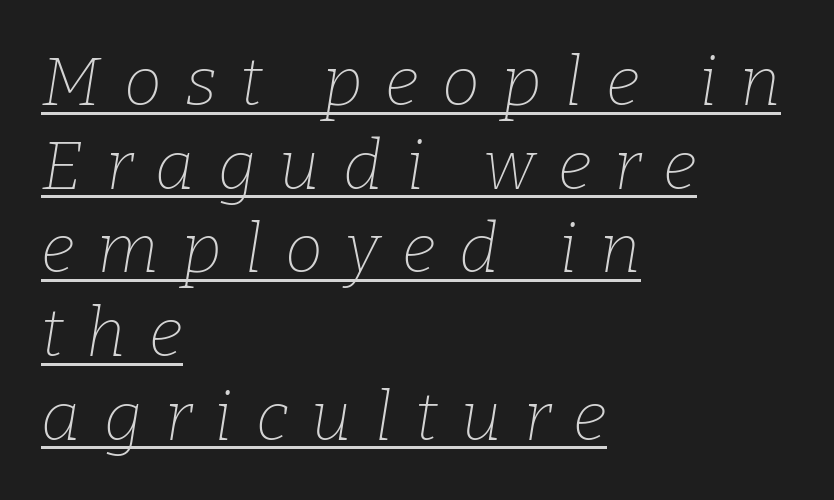
There is plenty of visible air inserted between adjacent glyphs. The typesetter has applied underlining to the passage shown. Letterform terminals end in serifs throughout the passage. In terms of posture, this sample is oblique. The font is comparable to plain body text, perhaps lighter. The letters advance in unequal steps, a hallmark of proportional type.
